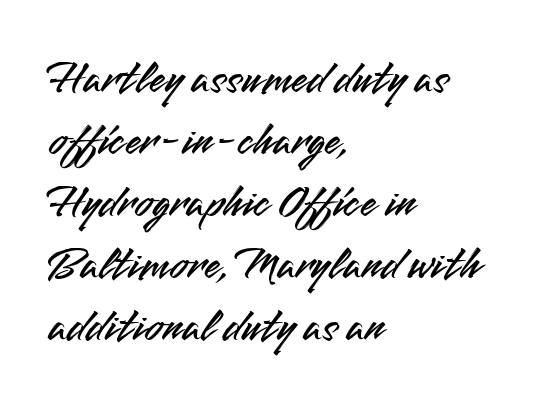
The image shows 47 px sans-serif type; set left-aligned, normal line spacing (1.32x), normal letter spacing, not underlined; medium stroke contrast and a small x-height.
